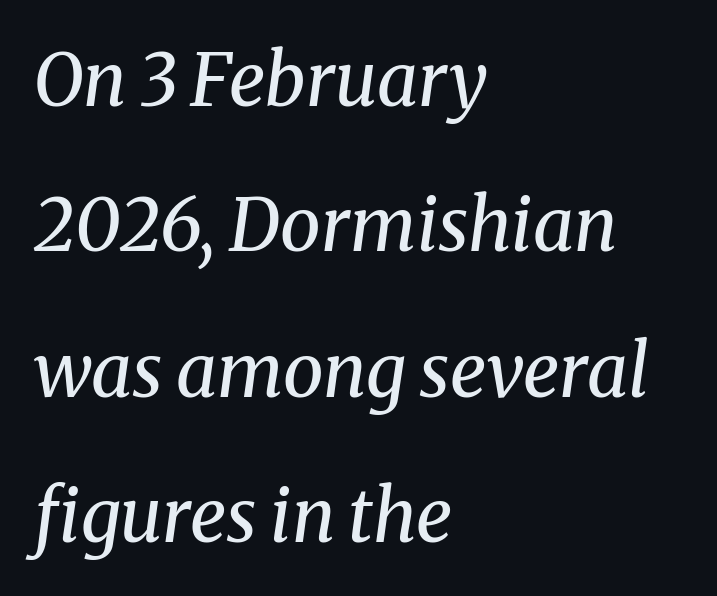
Q: Is the text bold? A: No.
Q: Is the text italic (slanted)? A: Yes, it leans right by about 8 degrees.
Q: Is the typeface a serif or a sans-serif typeface? A: Serif.
Q: Is the text underlined? A: No.
Q: How is the paragraph aligned? A: Left-aligned.
Q: Is the spacing between letters normal or unusually wide? A: Normal.
Q: Is the spacing between lines tight, normal or loose? A: Loose.
Q: Width (condensed, normal, or wide)? A: Normal.
Q: Stroke contrast? A: Medium.
Q: x-height? A: Medium.
Q: Monospaced? A: No.
